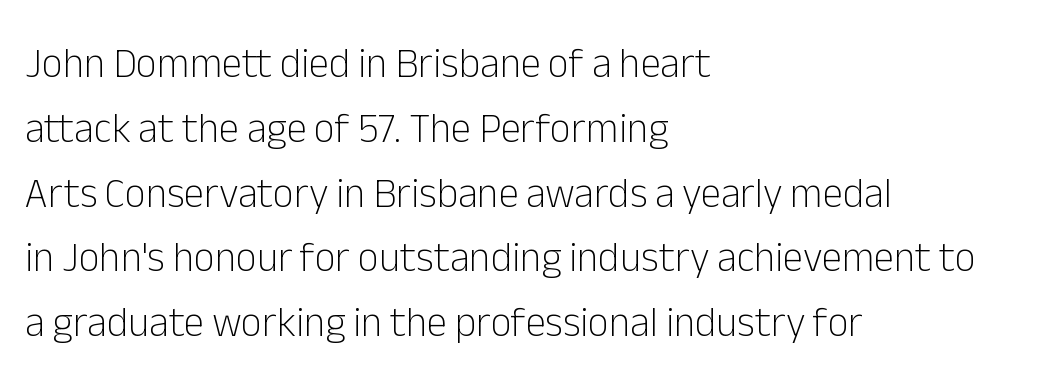
If you drew a line through each stem, it would be perfectly vertical. A typesetter would label this face a sans. Weight: in the light-to-regular range. Where is the straight margin? On the left. Looks like regular typesetting: each glyph gets only the width it needs.
